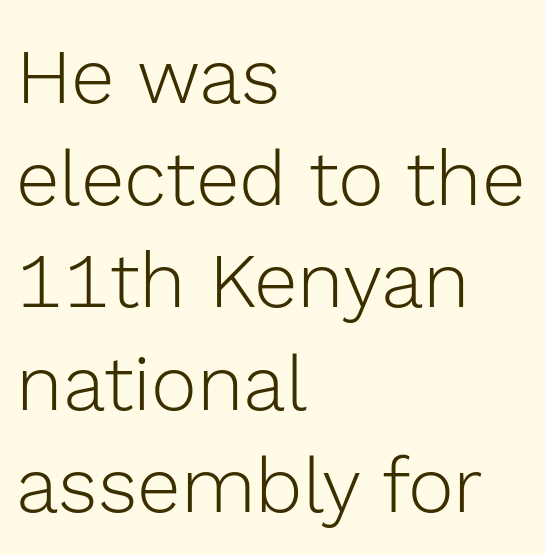
Q: Is the text bold? A: No.
Q: Is the text italic (slanted)? A: No, it is upright.
Q: Is the typeface a serif or a sans-serif typeface? A: Sans-serif.
Q: Is the text underlined? A: No.
Q: How is the paragraph aligned? A: Left-aligned.
Q: Is the spacing between letters normal or unusually wide? A: Normal.
Q: Is the spacing between lines tight, normal or loose? A: Normal.
Q: Width (condensed, normal, or wide)? A: Normal.
Q: x-height? A: Medium.
Q: Monospaced? A: No.
